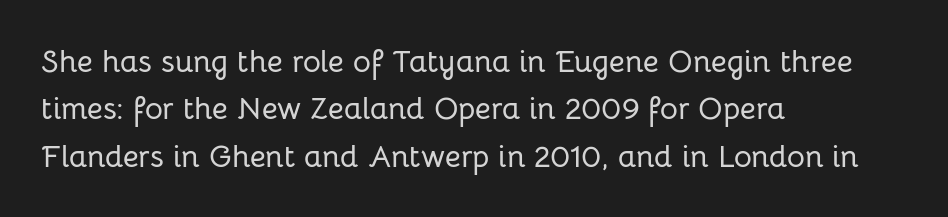
Q: Is the text italic (slanted)? A: No, it is upright.
Q: Is the typeface a serif or a sans-serif typeface? A: Sans-serif.
Q: Is the text underlined? A: No.
Q: How is the paragraph aligned? A: Left-aligned.
Q: Is the spacing between letters normal or unusually wide? A: Normal.
Q: Is the spacing between lines tight, normal or loose? A: Normal.
Q: Width (condensed, normal, or wide)? A: Normal.
Q: Stroke contrast? A: Low.
Q: x-height? A: Medium.
Q: Monospaced? A: No.
